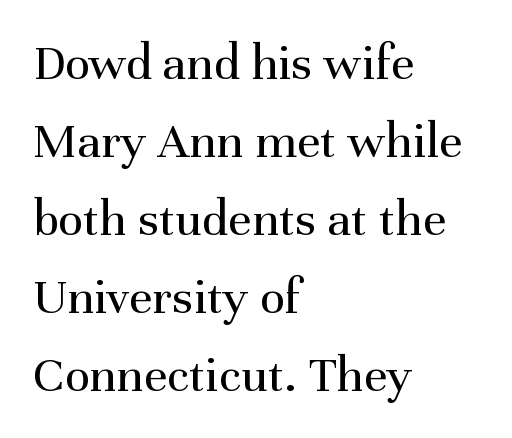
Is there any slant? The stems are plumb. The glyphs are unaccompanied by any horizontal stroke below them. One glance says typical: line gaps are just what's usual. No chunkiness to these letters — they're not bold. Note the varied advance widths — an 'i' is clearly narrower than an 'm'.
